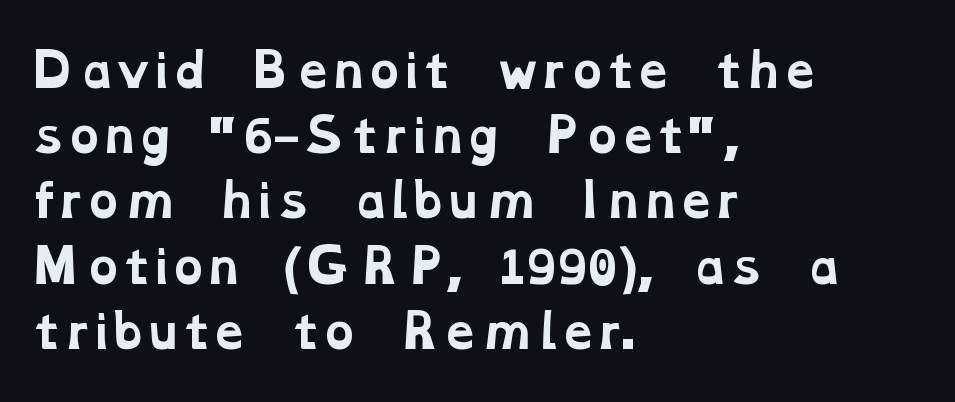
The image shows 45 px bold, wide serif type; set left-aligned, normal line spacing (1.45x), normal letter spacing, not underlined; low stroke contrast and a medium x-height.
